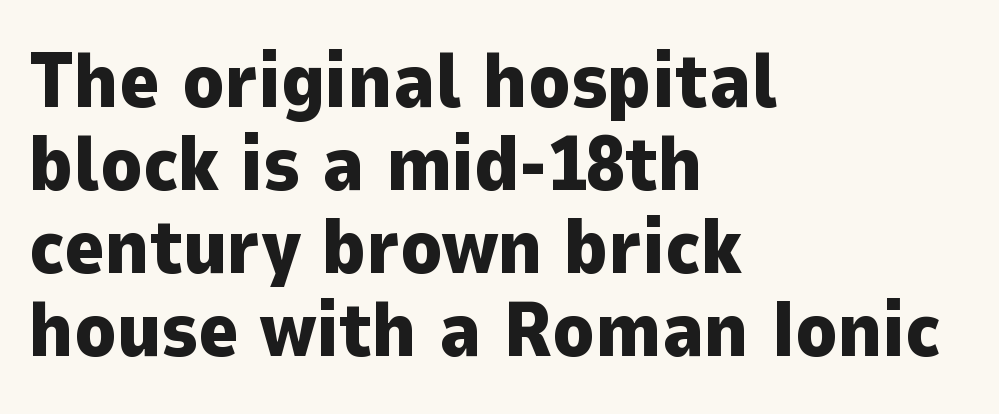
The image shows 77 px heavy sans-serif type, upright; set left-aligned, tight line spacing (1.08x), normal letter spacing, not underlined; low stroke contrast and a medium x-height.
